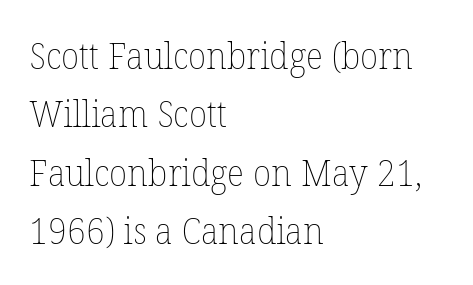
Q: Is the text bold? A: No.
Q: Is the text italic (slanted)? A: No, it is upright.
Q: Is the text underlined? A: No.
Q: How is the paragraph aligned? A: Left-aligned.
Q: Is the spacing between letters normal or unusually wide? A: Normal.
Q: Is the spacing between lines tight, normal or loose? A: Normal.
Q: Width (condensed, normal, or wide)? A: Normal.
Q: Stroke contrast? A: Low.
Q: x-height? A: Medium.
Q: Monospaced? A: No.
